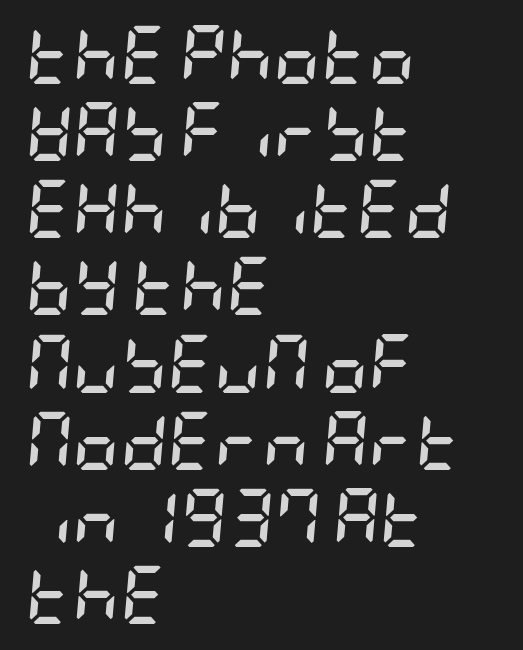
The typography opts for an oblique posture over an upright one. Unmarked baselines from the first word to the last. Every letter is thick-stroked: bold, no question. Nothing unusual about the tracking: characters are spaced as the font intends. Vertically, the passage feels balanced, rows spaced as you'd expect.
